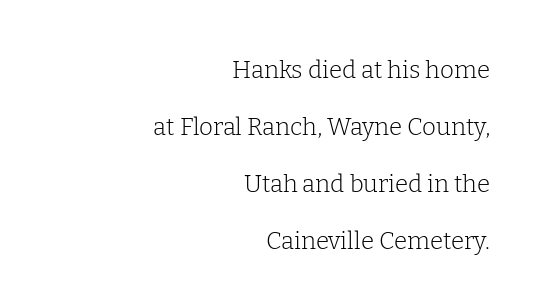
No word sits above an underline. The letterforms sit at book weight or below. The setting favours the right margin, as signatures and pull-quotes sometimes do. Notice the wide empty band between every row — that's loose leading. The rendering keeps characters at their native spacing. The axis of the letterforms is exactly vertical.
